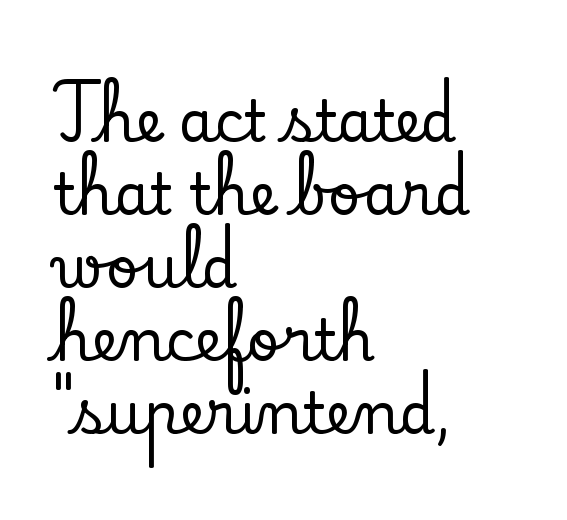
These lines sit exactly where default settings would place them. The typesetter chose a ragged-right arrangement here. Lines of text with bare space underneath. Little horizontal feet cap the strokes, marking this as serif type. The face used here is rendered with its standard letterfit.
